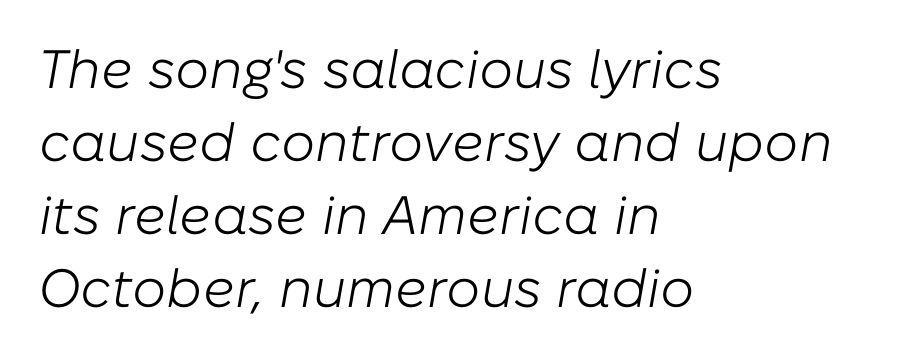
Line spacing here is normal. Visually the block forms a straight wall on the left and a jagged coastline on the right. The cut favours lightness, reaching ordinary text weight at its darkest. Notice how the stems are inclined rather than vertical — that's the hallmark of italics. This rendering features lettering with no underline.
